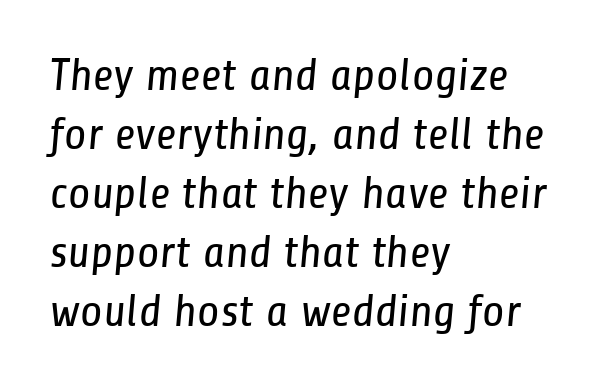
The image shows 46 px regular-weight, condensed sans-serif type; set left-aligned, normal line spacing (1.28x), normal letter spacing, not underlined; low stroke contrast and a medium x-height.
